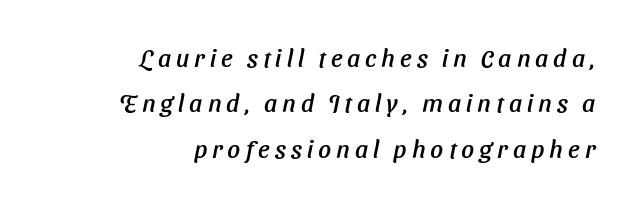
{"underline": "no", "align": "right", "line_spacing_ratio": 1.82, "letter_spacing": "wide", "letter_spacing_em": 0.2, "glyph_px": 25}
